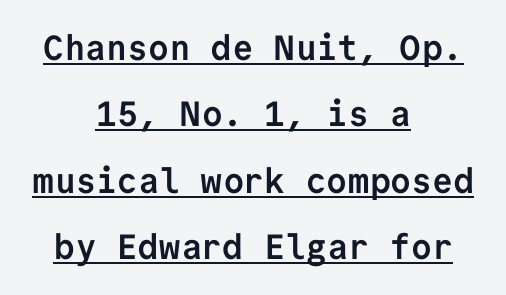
The image shows 35 px semibold sans-serif type, upright, monospaced; set centered, loose line spacing (1.9x), normal letter spacing, underlined; low stroke contrast and a medium x-height.
